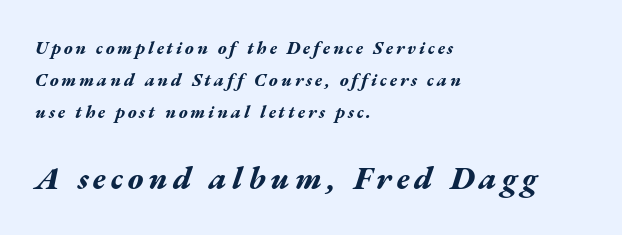
Q: Is the text bold? A: Yes.
Q: Is the text italic (slanted)? A: Yes, it leans right by about 17 degrees.
Q: Is the text underlined? A: No.
Q: How is the paragraph aligned? A: Left-aligned.
Q: Which block of text is set in a larger size, the first (top) or the second (bottom)? A: The second (bottom) one.
Q: Width (condensed, normal, or wide)? A: Wide.
Q: Stroke contrast? A: Medium.
Q: x-height? A: Medium.
Q: Monospaced? A: No.
